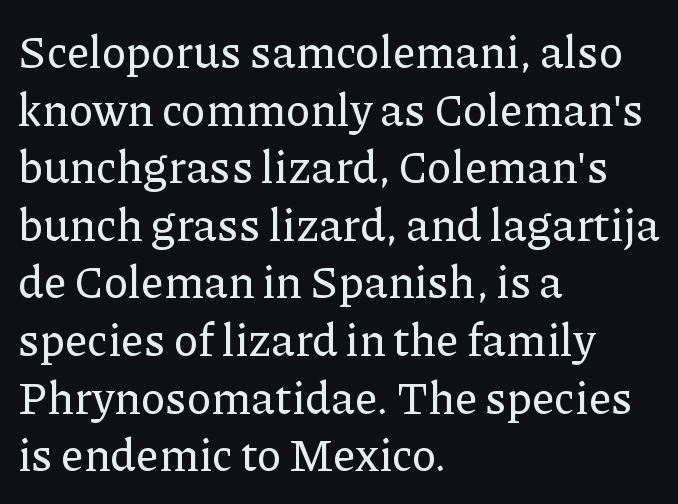
{"serif": "yes", "italic": "no", "width": "normal", "stroke_contrast": "low", "x_height": "medium", "monospaced": "no", "underline": "no", "align": "left", "line_spacing": "normal", "line_spacing_ratio": 1.28, "letter_spacing": "normal", "letter_spacing_em": 0.0, "glyph_px": 45}
